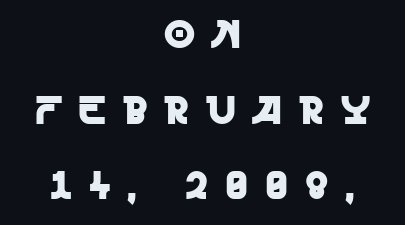
{"serif": "no", "italic": "no", "width": "normal", "x_height": "large", "monospaced": "no", "underline": "no", "align": "center", "line_spacing_ratio": 1.89, "letter_spacing": "wide", "letter_spacing_em": 0.42, "glyph_px": 40}
